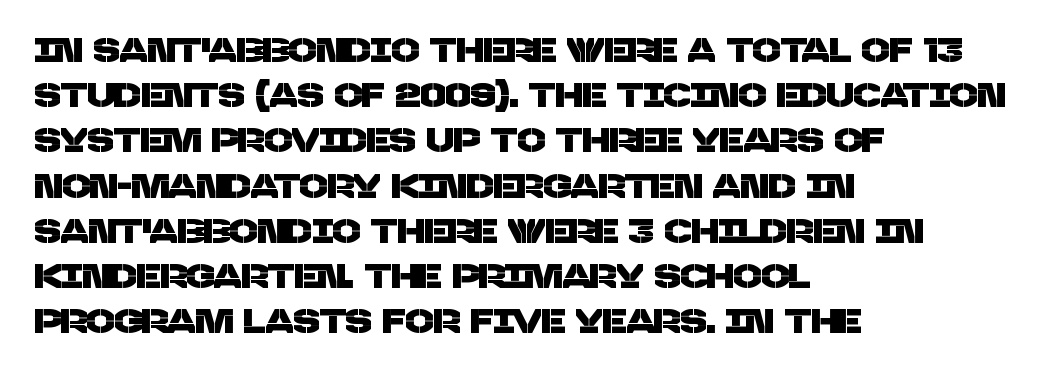
Q: Is the typeface a serif or a sans-serif typeface? A: Sans-serif.
Q: Is the text underlined? A: No.
Q: How is the paragraph aligned? A: Left-aligned.
Q: Is the spacing between letters normal or unusually wide? A: Normal.
Q: Is the spacing between lines tight, normal or loose? A: Normal.
Q: Width (condensed, normal, or wide)? A: Normal.
Q: Stroke contrast? A: Low.
Q: x-height? A: Large.
Q: Monospaced? A: No.
